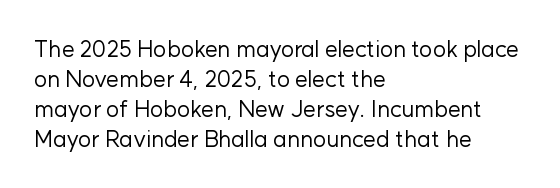
Teacher's note: observe the even left margin — that is flush-left alignment. Does extra space separate the letters? No, they use regular spacing. In terms of posture, this sample is upright. The glyphs are unaccompanied by any horizontal stroke below them. The lines sit at an ordinary, default distance from one another.
